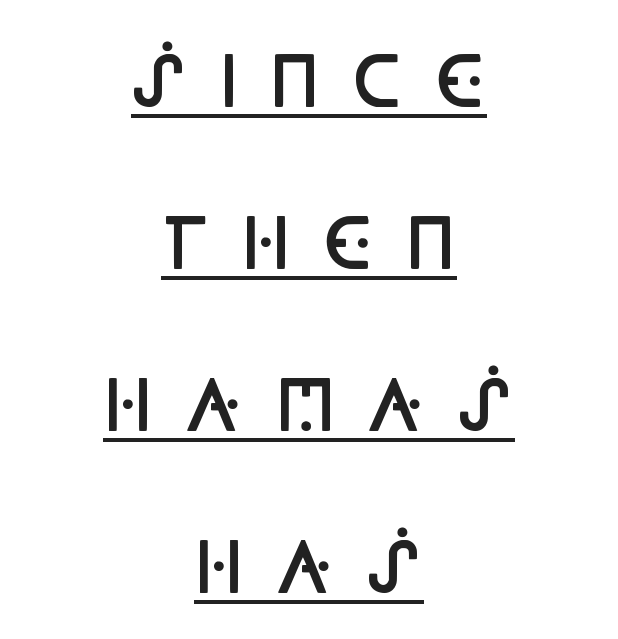
{"serif": "no", "italic": "no", "bold": "semi", "weight": "semibold", "width": "condensed", "stroke_contrast": "low", "x_height": "large", "monospaced": "no", "underline": "yes", "align": "center", "line_spacing": "loose", "line_spacing_ratio": 2.35, "letter_spacing": "wide", "letter_spacing_em": 0.45, "glyph_px": 69}
